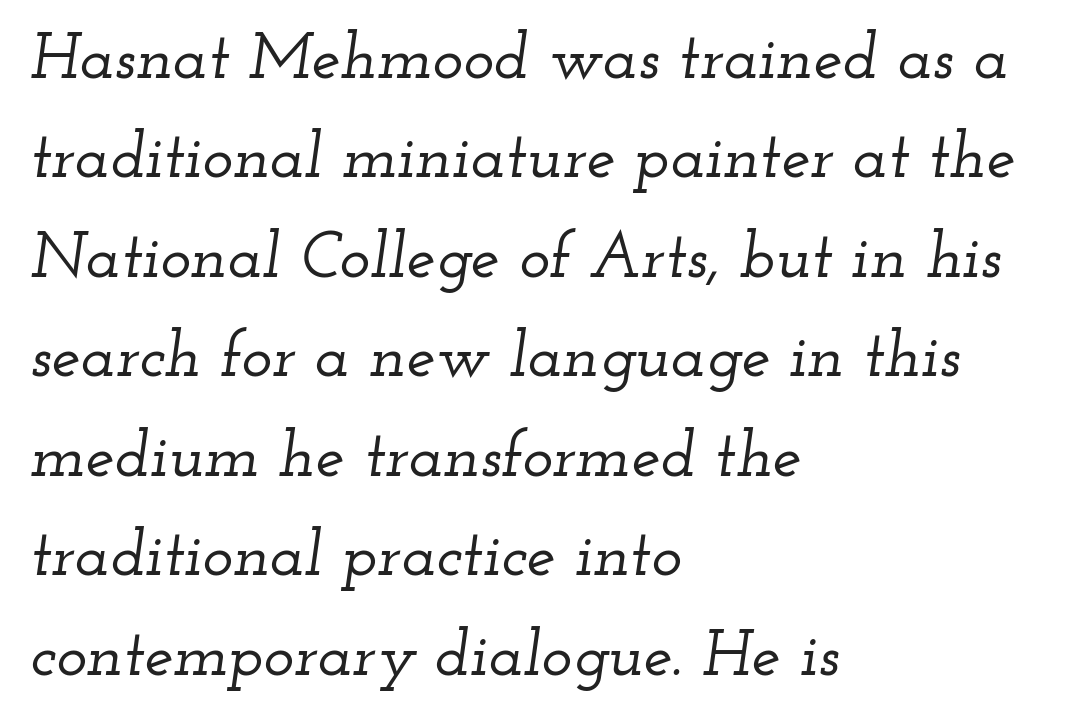
{"serif": "yes", "italic": "yes", "lean": "right", "slant_degrees": 12, "width": "wide", "stroke_contrast": "low", "x_height": "small", "monospaced": "no", "underline": "no", "align": "left", "line_spacing": "normal", "line_spacing_ratio": 1.53, "letter_spacing": "normal", "letter_spacing_em": 0.0, "glyph_px": 65}
